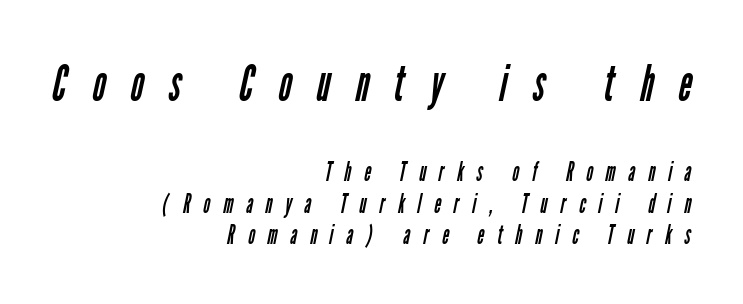
Q: Is the text bold? A: No.
Q: Is the typeface a serif or a sans-serif typeface? A: Sans-serif.
Q: Is the text underlined? A: No.
Q: How is the paragraph aligned? A: Right-aligned.
Q: Is the spacing between letters normal or unusually wide? A: Unusually wide.
Q: Which block of text is set in a larger size, the first (top) or the second (bottom)? A: The first (top) one.
Q: Width (condensed, normal, or wide)? A: Condensed.
Q: Stroke contrast? A: Low.
Q: x-height? A: Medium.
Q: Monospaced? A: No.
